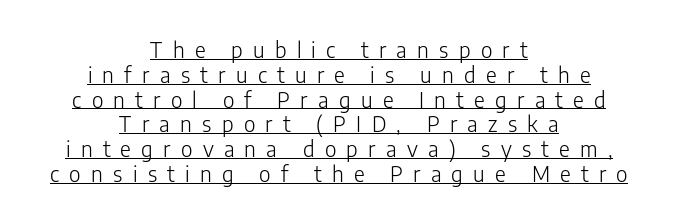
{"italic": "no", "bold": "no", "underline": "yes", "align": "center", "line_spacing_ratio": 1.18, "letter_spacing": "wide", "letter_spacing_em": 0.49, "glyph_px": 21}
